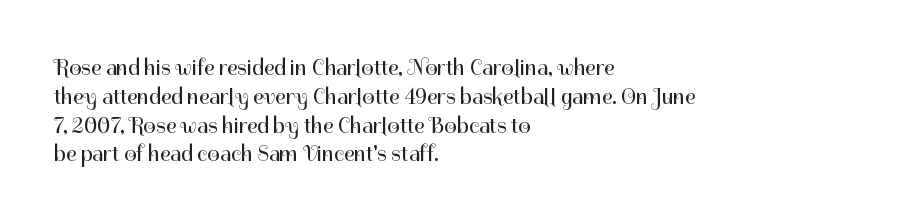
The image shows 22 px text type, upright; set left-aligned, normal line spacing (1.31x), normal letter spacing, not underlined.
